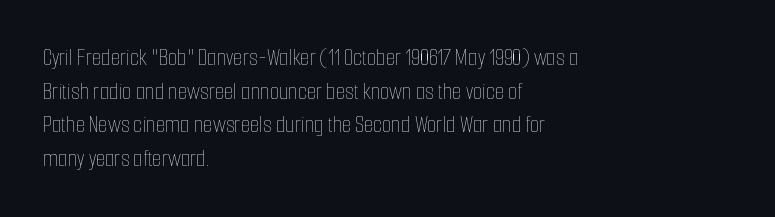
Does the copy run flush right? No — it runs flush left. Does extra space separate the letters? No, they use regular spacing. The letters look calm and open, with moderate or lighter stems. Beneath every word, the page is bare. Normally led — the rows are evenly, conventionally spaced.
